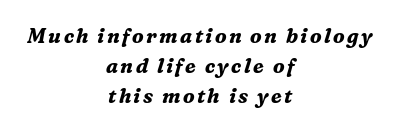
Q: Is the text bold? A: Yes.
Q: Is the text italic (slanted)? A: Yes, it leans right by about 16 degrees.
Q: Is the text underlined? A: No.
Q: How is the paragraph aligned? A: Centered.
Q: Is the spacing between lines tight, normal or loose? A: Normal.
